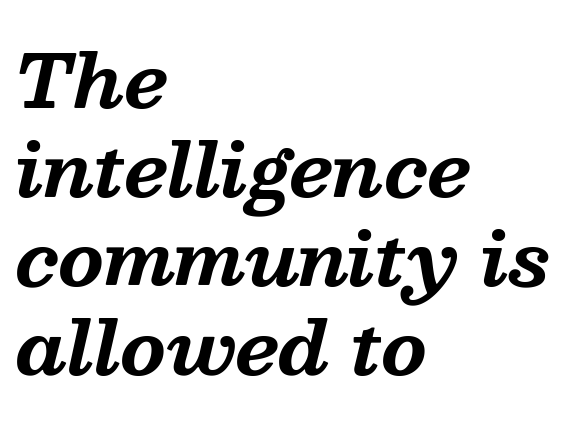
Default kerning and tracking; the words read as compact shapes. Alignment: flush left. Strokes here are thick enough to call this a true bold. There's an unmistakable incline to the writing here.
